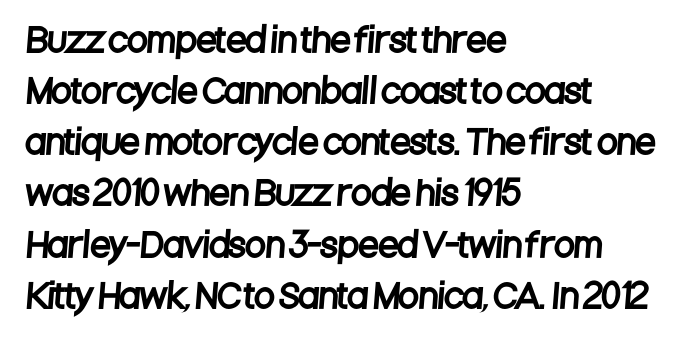
{"serif": "no", "width": "condensed", "stroke_contrast": "low", "x_height": "large", "monospaced": "no", "underline": "no", "align": "left", "line_spacing": "normal", "line_spacing_ratio": 1.55, "letter_spacing": "normal", "letter_spacing_em": 0.0, "glyph_px": 33}
